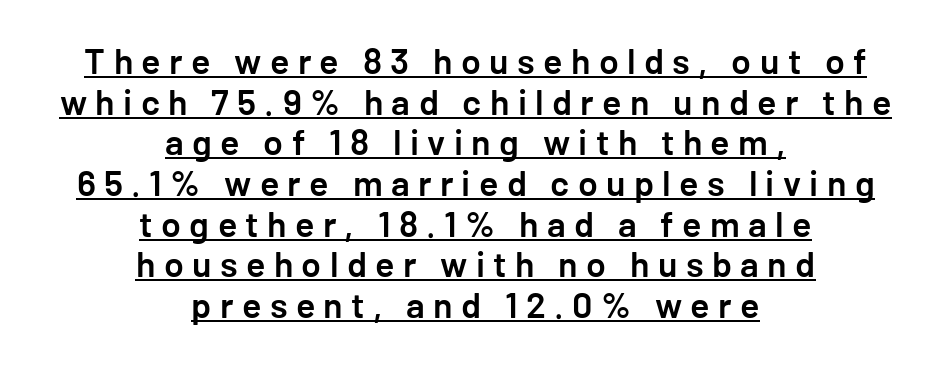
Q: Is the text bold? A: Semi-bold.
Q: Is the text italic (slanted)? A: No, it is upright.
Q: Is the typeface a serif or a sans-serif typeface? A: Sans-serif.
Q: Is the text underlined? A: Yes.
Q: How is the paragraph aligned? A: Centered.
Q: Is the spacing between letters normal or unusually wide? A: Unusually wide.
Q: Is the spacing between lines tight, normal or loose? A: Tight.
Q: Width (condensed, normal, or wide)? A: Normal.
Q: Stroke contrast? A: Low.
Q: x-height? A: Medium.
